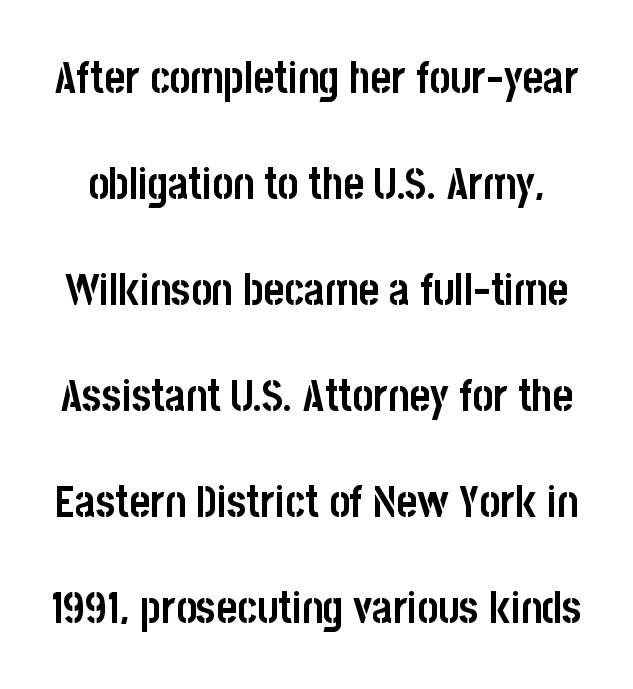
Thick stems and heavy bowls — unmistakably bold. Examine the stroke ends and you'll find no serifs. You can tell it's not italic because the verticals are truly vertical. Letter spacing: default.
